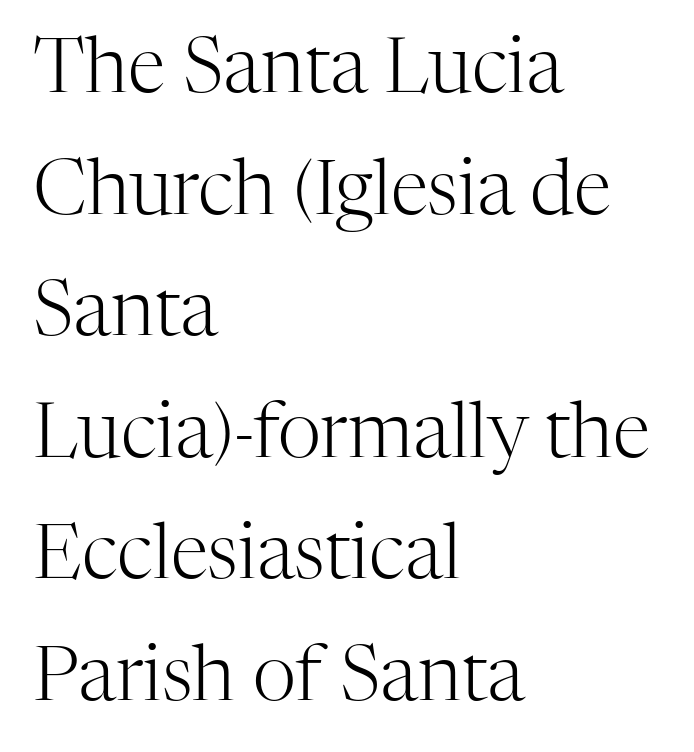
The image shows 76 px light serif type, upright; set left-aligned, normal line spacing (1.6x), normal letter spacing, not underlined; high stroke contrast and a medium x-height.
